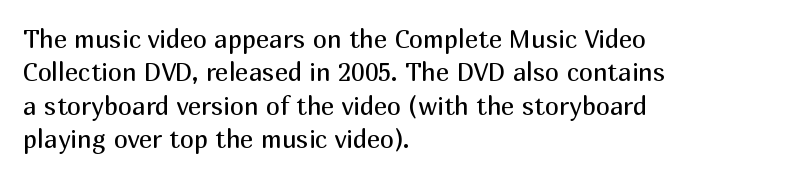
Q: Is the text bold? A: No.
Q: Is the text italic (slanted)? A: No, it is upright.
Q: Is the text underlined? A: No.
Q: How is the paragraph aligned? A: Left-aligned.
Q: Is the spacing between letters normal or unusually wide? A: Normal.
Q: Is the spacing between lines tight, normal or loose? A: Normal.
